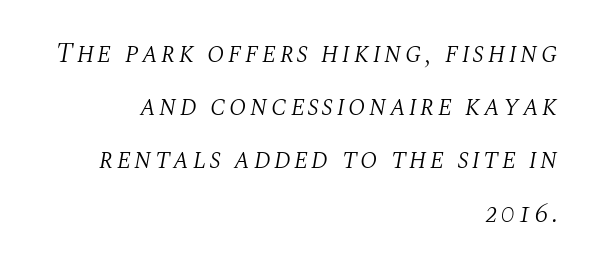
{"italic": "yes", "lean": "right", "slant_degrees": 10, "bold": "no", "underline": "no", "align": "right", "line_spacing": "loose", "line_spacing_ratio": 1.97, "glyph_px": 27}
